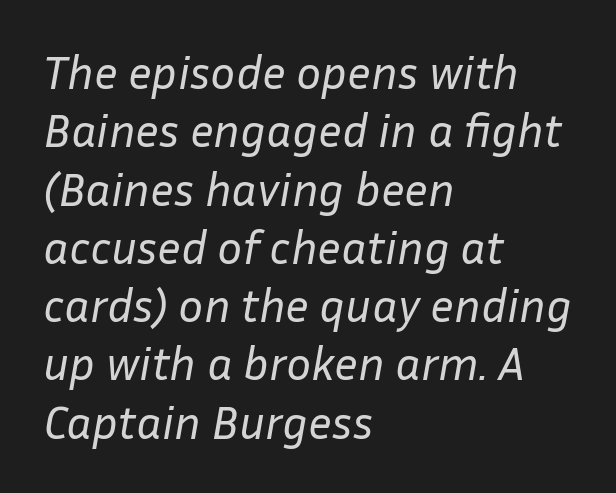
Visually the block forms a straight wall on the left and a jagged coastline on the right. Rule under the text: the space is simply empty. You could not count columns in this text — the font is proportionally spaced. Does the lettering tilt? It does — this is italic.
